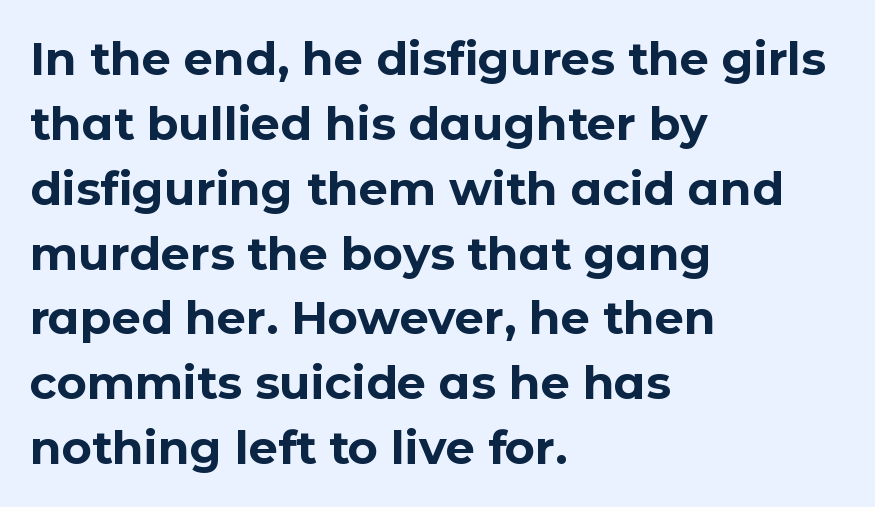
Q: Is the text bold? A: Yes.
Q: Is the text italic (slanted)? A: No, it is upright.
Q: Is the typeface a serif or a sans-serif typeface? A: Sans-serif.
Q: Is the text underlined? A: No.
Q: How is the paragraph aligned? A: Left-aligned.
Q: Is the spacing between letters normal or unusually wide? A: Normal.
Q: Is the spacing between lines tight, normal or loose? A: Normal.
Q: Width (condensed, normal, or wide)? A: Normal.
Q: Stroke contrast? A: Low.
Q: x-height? A: Medium.
Q: Monospaced? A: No.
